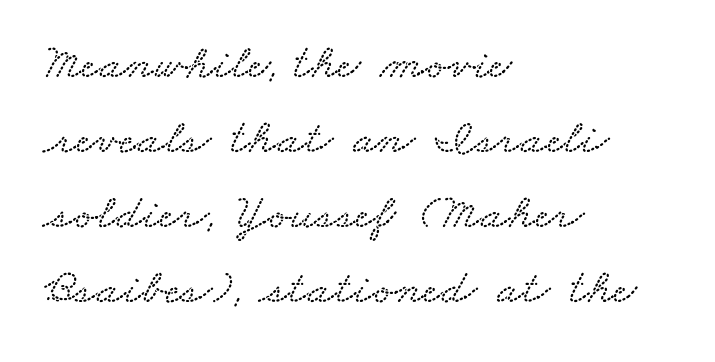
{"width": "wide", "stroke_contrast": "low", "x_height": "small", "monospaced": "no", "underline": "no", "align": "left", "line_spacing": "normal", "line_spacing_ratio": 1.5, "letter_spacing": "normal", "letter_spacing_em": 0.0, "glyph_px": 50}
